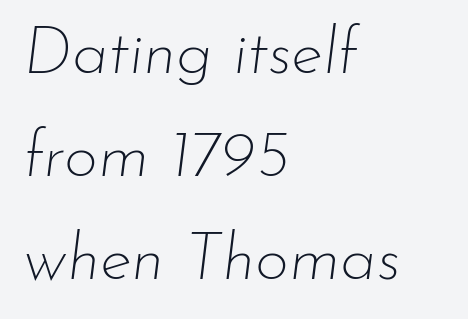
{"italic": "yes", "lean": "right", "slant_degrees": 7, "bold": "no", "weight": "thin", "width": "normal", "stroke_contrast": "low", "x_height": "small", "monospaced": "no", "underline": "no", "align": "left", "line_spacing": "normal", "line_spacing_ratio": 1.56, "letter_spacing": "normal", "letter_spacing_em": 0.0, "glyph_px": 66}
